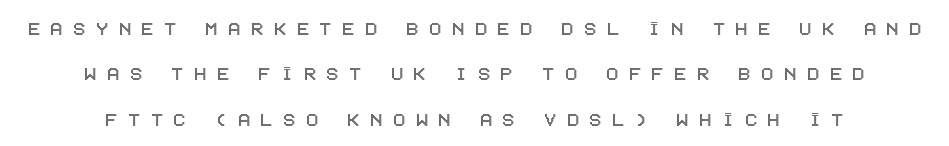
Q: Is the text italic (slanted)? A: No, it is upright.
Q: Is the text underlined? A: No.
Q: Is the spacing between letters normal or unusually wide? A: Unusually wide.
Q: Is the spacing between lines tight, normal or loose? A: Loose.
